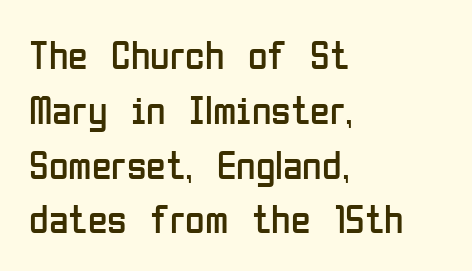
Each line starts at the same left margin while the right side varies. What's the leading like? Ordinary, nothing unusual. This rendering leaves character spacing at its baseline value. Stem width sits at or under what a default text font uses. In terms of letterform style, serifs are entirely absent. A typesetter would call this proportional, since set widths differ per character.
